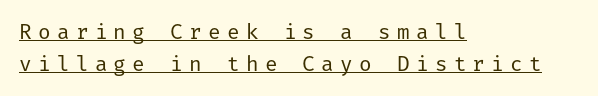
The image shows 21 px text type, upright; set left-aligned, normal line spacing (1.52x), unusually wide letter spacing (+0.3 em), underlined.
